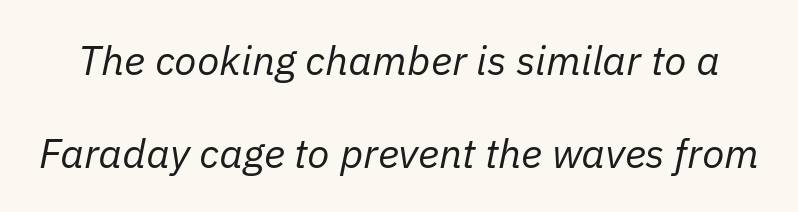
{"italic": "yes", "lean": "right", "slant_degrees": 11, "bold": "no", "weight": "regular", "width": "normal", "stroke_contrast": "low", "x_height": "medium", "monospaced": "no", "underline": "no", "line_spacing": "loose", "line_spacing_ratio": 2.26, "letter_spacing": "normal", "letter_spacing_em": 0.0, "glyph_px": 41}
